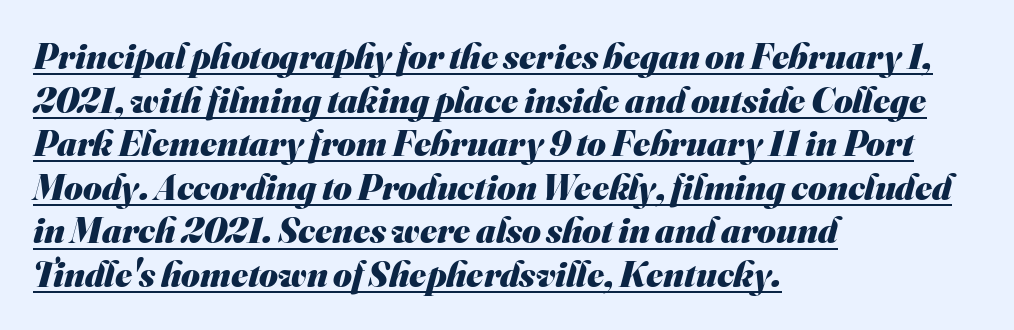
{"serif": "no", "bold": "yes", "weight": "heavy", "width": "normal", "stroke_contrast": "medium", "x_height": "small", "monospaced": "no", "underline": "yes", "align": "left", "line_spacing_ratio": 1.21, "letter_spacing": "normal", "letter_spacing_em": 0.0, "glyph_px": 36}
